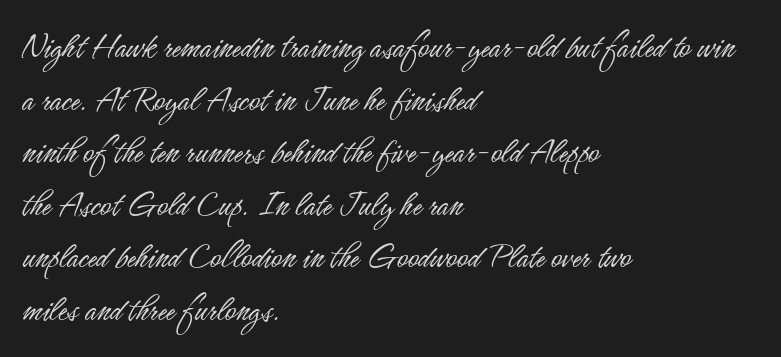
The image shows 37 px light, condensed sans-serif type; set left-aligned, normal line spacing (1.42x), normal letter spacing, not underlined; low stroke contrast and a small x-height.
